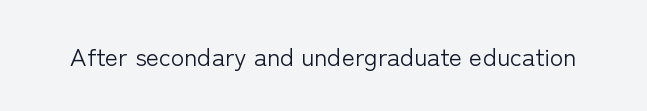
The image shows 25 px text type, upright; set normal letter spacing, not underlined.
